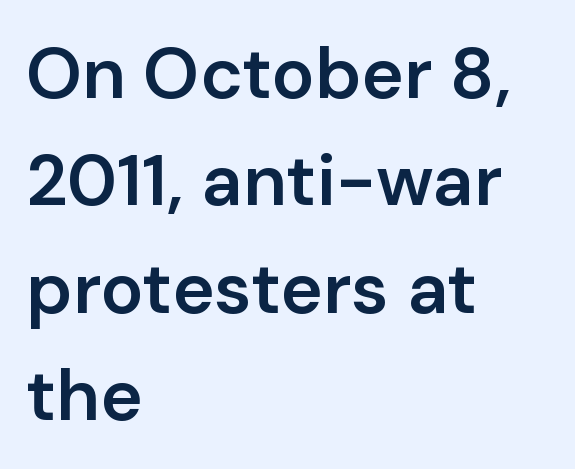
Q: Is the text bold? A: Semi-bold.
Q: Is the text italic (slanted)? A: No, it is upright.
Q: Is the typeface a serif or a sans-serif typeface? A: Sans-serif.
Q: Is the text underlined? A: No.
Q: How is the paragraph aligned? A: Left-aligned.
Q: Is the spacing between letters normal or unusually wide? A: Normal.
Q: Is the spacing between lines tight, normal or loose? A: Normal.
Q: Width (condensed, normal, or wide)? A: Normal.
Q: Stroke contrast? A: Low.
Q: x-height? A: Medium.
Q: Monospaced? A: No.
